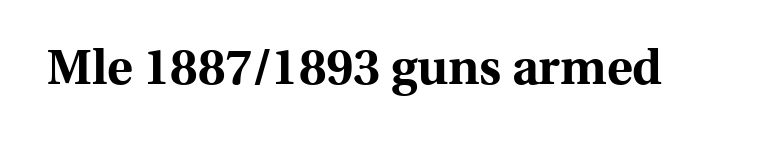
The image shows 49 px bold serif type, upright; set normal letter spacing, not underlined; a medium x-height.
